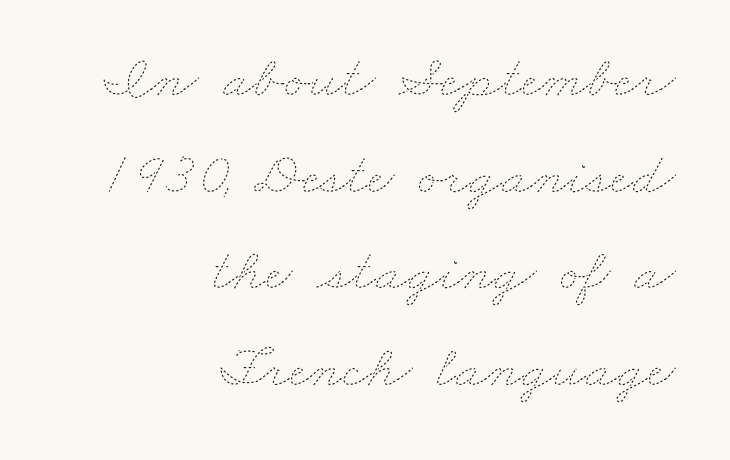
The image shows 60 px thin, wide type; set right-aligned, normal line spacing (1.61x), normal letter spacing, not underlined; low stroke contrast and a small x-height.
